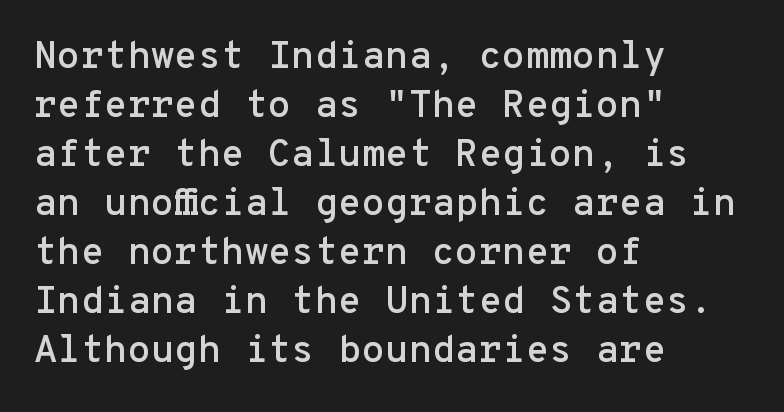
Q: Is the text italic (slanted)? A: No, it is upright.
Q: Is the typeface a serif or a sans-serif typeface? A: Sans-serif.
Q: Is the text underlined? A: No.
Q: How is the paragraph aligned? A: Left-aligned.
Q: Is the spacing between letters normal or unusually wide? A: Normal.
Q: Is the spacing between lines tight, normal or loose? A: Normal.
Q: Width (condensed, normal, or wide)? A: Normal.
Q: Stroke contrast? A: Low.
Q: x-height? A: Medium.
Q: Monospaced? A: Yes.
